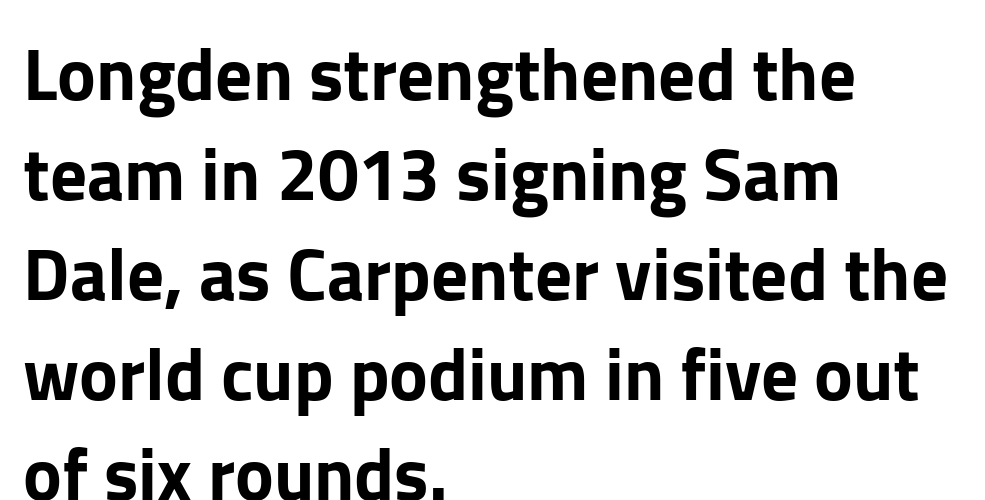
Reading down the block, your eye returns to a fixed left position each line. Is the letter spacing exaggerated? No — it looks like the ordinary default. Do the characters align in a grid? No, the font is proportional. The lettering holds an erect, upright posture throughout. Type style note: lacks serifs. Nobody drew a line under any word here.
